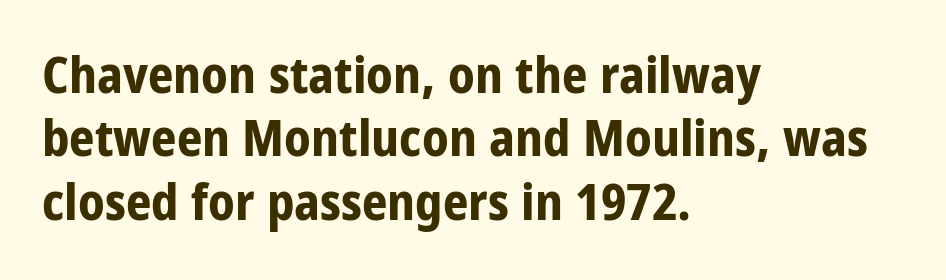
A typesetter would call this proportional, since set widths differ per character. This sample keeps an unexceptional amount of space between lines. The typesetter chose a ragged-right arrangement here. The rendering uses a bold face; every stroke is thick and dark. Nope, no serifs anywhere on these letters. The space directly below the letters is spotless.
